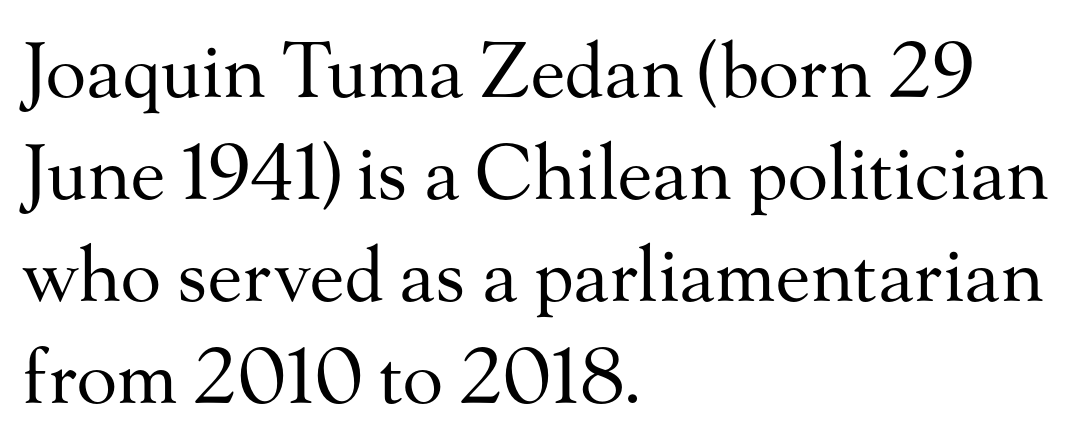
{"serif": "yes", "italic": "no", "bold": "no", "weight": "regular", "width": "normal", "stroke_contrast": "medium", "x_height": "small", "monospaced": "no", "underline": "no", "align": "left", "line_spacing": "normal", "line_spacing_ratio": 1.36, "letter_spacing": "normal", "letter_spacing_em": 0.0, "glyph_px": 75}
